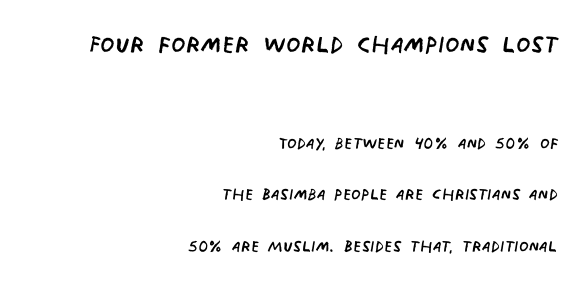
Q: Is the text bold? A: No.
Q: Is the typeface a serif or a sans-serif typeface? A: Sans-serif.
Q: Is the text underlined? A: No.
Q: How is the paragraph aligned? A: Right-aligned.
Q: Is the spacing between letters normal or unusually wide? A: Normal.
Q: Is the spacing between lines tight, normal or loose? A: Loose.
Q: Which block of text is set in a larger size, the first (top) or the second (bottom)? A: The first (top) one.
Q: Width (condensed, normal, or wide)? A: Condensed.
Q: Stroke contrast? A: Low.
Q: x-height? A: Large.
Q: Monospaced? A: No.
